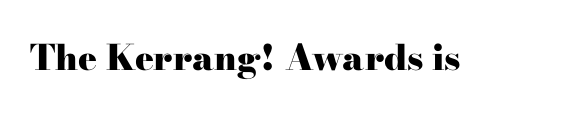
Unmarked baselines from the first word to the last. Does the type have serifs? Yes, each stem ends in a small foot. On the weight axis this lands at bold, roughly 700. Each letter keeps its own natural width here, so spacing adapts to shape. It's the straight-up-and-down kind of type.
